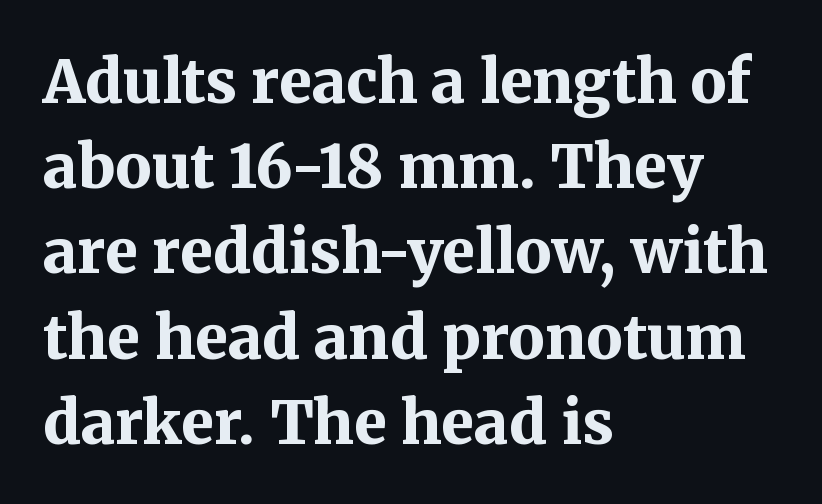
{"serif": "yes", "italic": "no", "bold": "yes", "weight": "bold", "width": "normal", "stroke_contrast": "medium", "x_height": "medium", "monospaced": "no", "underline": "no", "align": "left", "line_spacing": "normal", "line_spacing_ratio": 1.42, "letter_spacing": "normal", "letter_spacing_em": 0.0, "glyph_px": 60}
